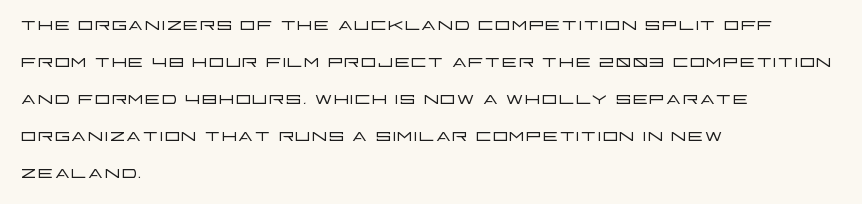
The image shows 25 px text type, upright; set left-aligned, normal line spacing (1.48x), normal letter spacing, not underlined.
